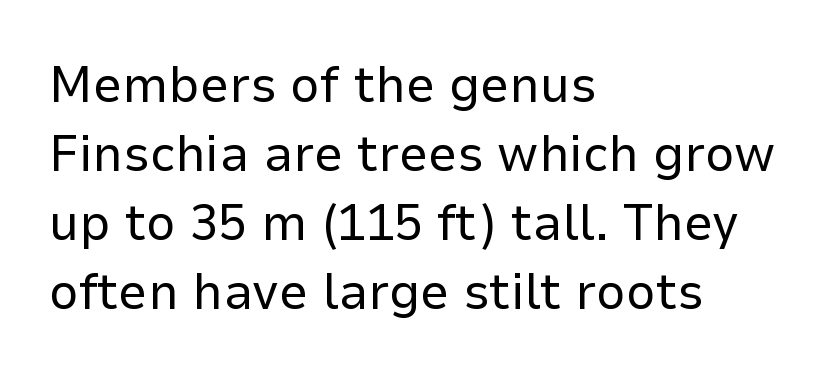
{"serif": "no", "italic": "no", "bold": "no", "weight": "regular", "width": "normal", "stroke_contrast": "low", "x_height": "medium", "monospaced": "no", "underline": "no", "align": "left", "line_spacing": "normal", "line_spacing_ratio": 1.33, "letter_spacing": "normal", "letter_spacing_em": 0.0, "glyph_px": 52}
